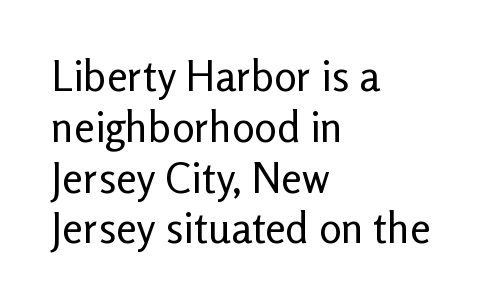
The image shows 42 px regular-weight sans-serif type, upright; set left-aligned, line spacing 1.21x, normal letter spacing, not underlined; low stroke contrast and a medium x-height.
